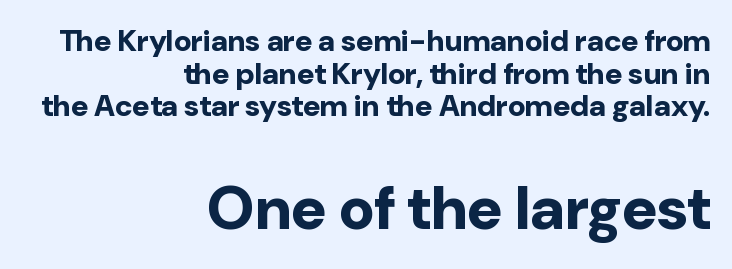
The image shows 61 px bold sans-serif type, upright; set right-aligned, tight line spacing (1.09x), normal letter spacing, not underlined; the second (bottom) block is 2.03x larger; low stroke contrast and a medium x-height.
